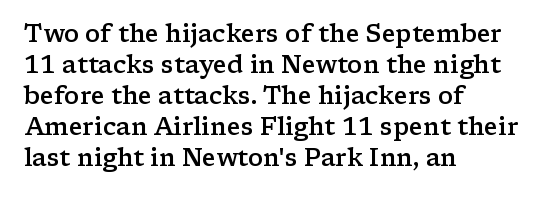
Q: Is the text bold? A: Semi-bold.
Q: Is the text italic (slanted)? A: No, it is upright.
Q: Is the text underlined? A: No.
Q: How is the paragraph aligned? A: Left-aligned.
Q: Is the spacing between letters normal or unusually wide? A: Normal.
Q: Is the spacing between lines tight, normal or loose? A: Normal.
